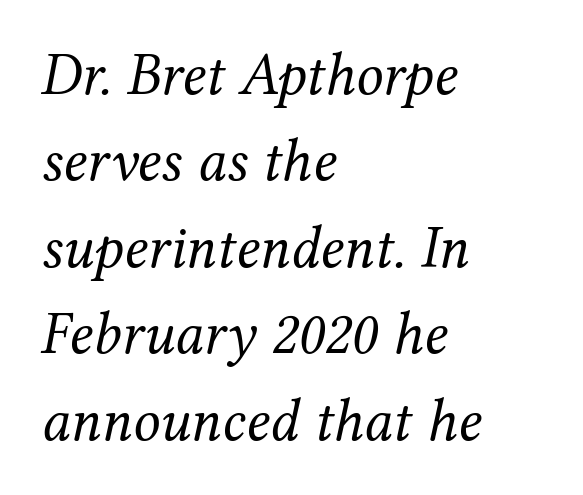
The image shows 60 px regular-weight serif type, italic (leaning right); set left-aligned, normal line spacing (1.44x), normal letter spacing, not underlined; medium stroke contrast and a medium x-height.
